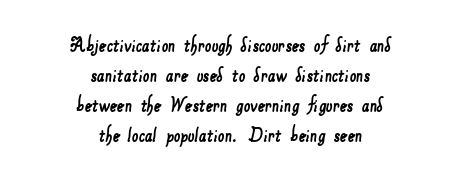
The image shows 23 px text type; set centered, normal line spacing (1.31x), normal letter spacing, not underlined.
